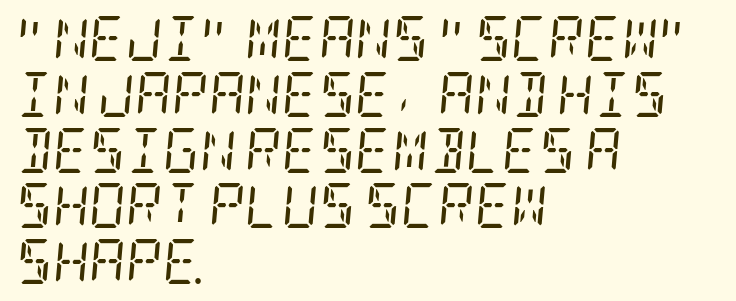
The image shows 45 px regular-weight, condensed serif type, italic (leaning right); set left-aligned, line spacing 1.24x, normal letter spacing, not underlined; low stroke contrast and a large x-height.
